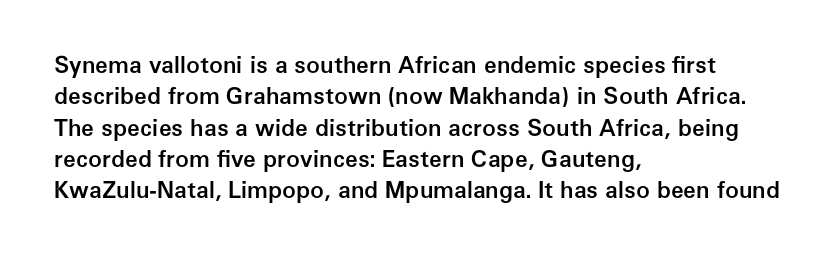
The image shows 23 px text type, upright; set left-aligned, normal line spacing (1.36x), normal letter spacing, not underlined.
